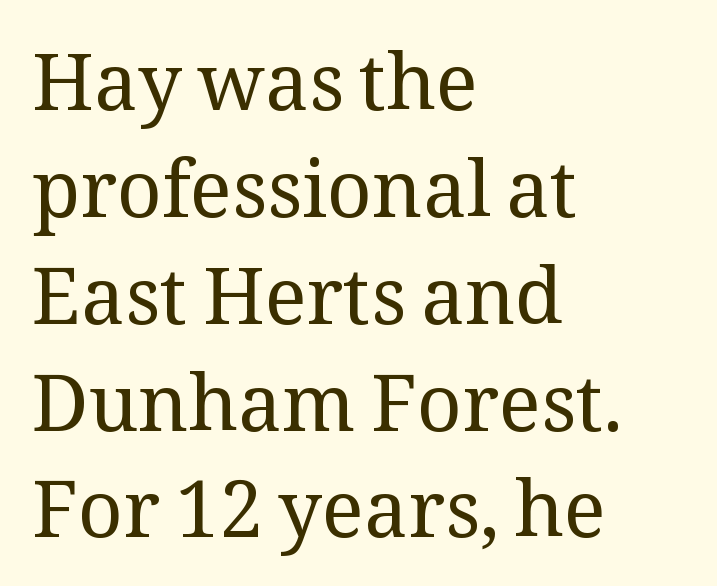
The image shows 78 px regular-weight serif type, upright; set left-aligned, normal line spacing (1.37x), normal letter spacing, not underlined; medium stroke contrast and a medium x-height.
